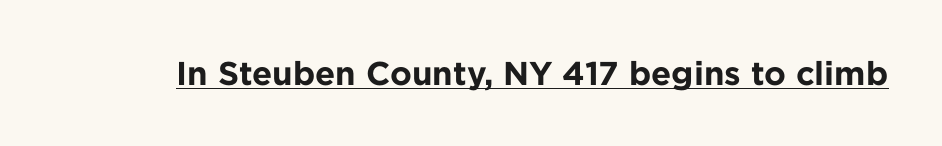
Q: Is the text bold? A: Yes.
Q: Is the text italic (slanted)? A: No, it is upright.
Q: Is the typeface a serif or a sans-serif typeface? A: Sans-serif.
Q: Is the text underlined? A: Yes.
Q: Is the spacing between letters normal or unusually wide? A: Normal.
Q: Width (condensed, normal, or wide)? A: Normal.
Q: Stroke contrast? A: Low.
Q: x-height? A: Medium.
Q: Monospaced? A: No.
